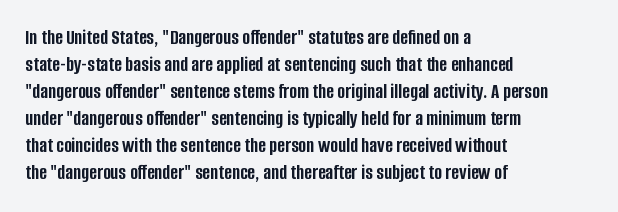
The space directly below the letters is spotless. In terms of leading, this rendering sits right in the middle. Notice how the stems are strictly vertical — no italics here. Honestly, the letter spacing is just normal — you wouldn't notice it. Typesetter's note: full bold, strokes at maximum text heaviness.
